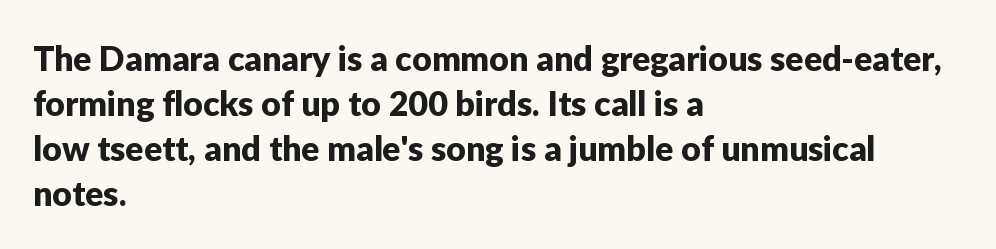
The image shows 34 px sans-serif type, upright; set left-aligned, normal line spacing (1.32x), normal letter spacing, not underlined; low stroke contrast and a medium x-height.
